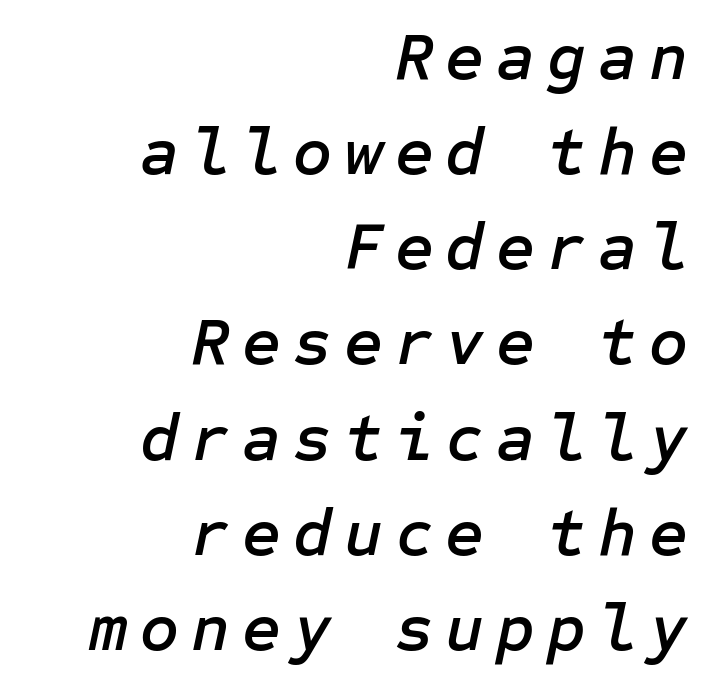
{"italic": "yes", "lean": "right", "slant_degrees": 12, "width": "normal", "stroke_contrast": "low", "x_height": "medium", "underline": "no", "align": "right", "line_spacing": "normal", "line_spacing_ratio": 1.42, "glyph_px": 67}
